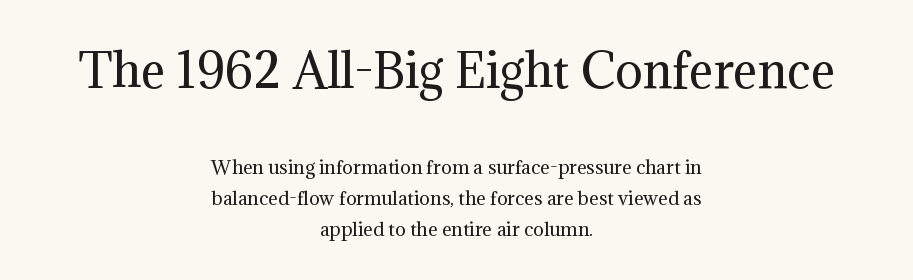
{"serif": "yes", "italic": "no", "bold": "no", "weight": "regular", "width": "normal", "stroke_contrast": "medium", "x_height": "medium", "monospaced": "no", "underline": "no", "align": "center", "line_spacing_ratio": 1.72, "letter_spacing": "normal", "letter_spacing_em": 0.0, "larger_block": "first", "size_ratio": 2.56, "glyph_px": 46}
